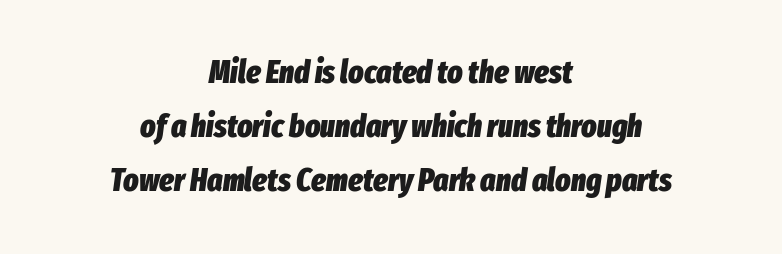
The paragraph has two soft edges and a firm central axis. The letters are slanted; this is an italic face. The face used here is rendered with its standard letterfit. The line-height multiplier appears to be the usual default. Descenders hang freely into open space.
